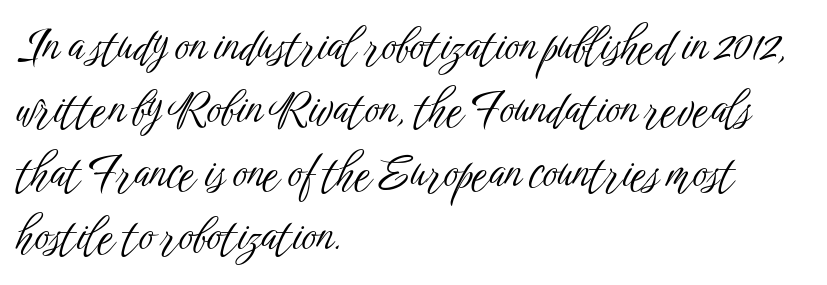
Q: Is the text bold? A: No.
Q: Is the text italic (slanted)? A: Yes.
Q: Is the typeface a serif or a sans-serif typeface? A: Sans-serif.
Q: Is the text underlined? A: No.
Q: How is the paragraph aligned? A: Left-aligned.
Q: Is the spacing between letters normal or unusually wide? A: Normal.
Q: Is the spacing between lines tight, normal or loose? A: Normal.
Q: Width (condensed, normal, or wide)? A: Condensed.
Q: Stroke contrast? A: Low.
Q: x-height? A: Medium.
Q: Monospaced? A: No.
